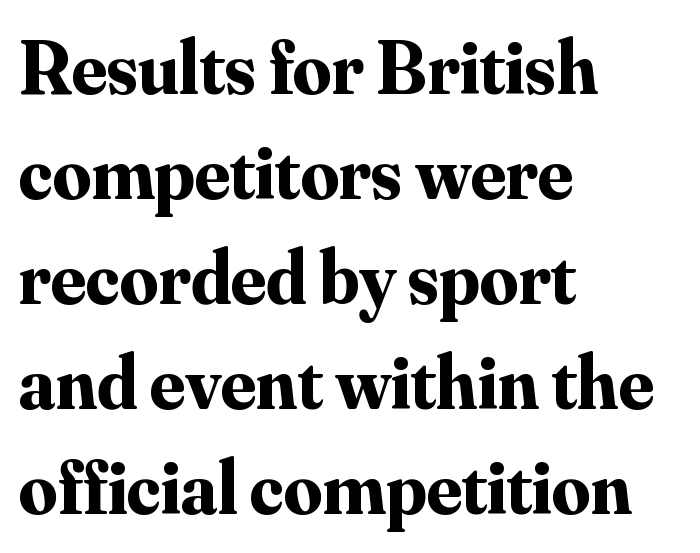
Q: Is the text bold? A: Yes.
Q: Is the text italic (slanted)? A: No, it is upright.
Q: Is the typeface a serif or a sans-serif typeface? A: Serif.
Q: Is the text underlined? A: No.
Q: How is the paragraph aligned? A: Left-aligned.
Q: Is the spacing between letters normal or unusually wide? A: Normal.
Q: Is the spacing between lines tight, normal or loose? A: Normal.
Q: Width (condensed, normal, or wide)? A: Normal.
Q: Stroke contrast? A: Medium.
Q: x-height? A: Small.
Q: Monospaced? A: No.
